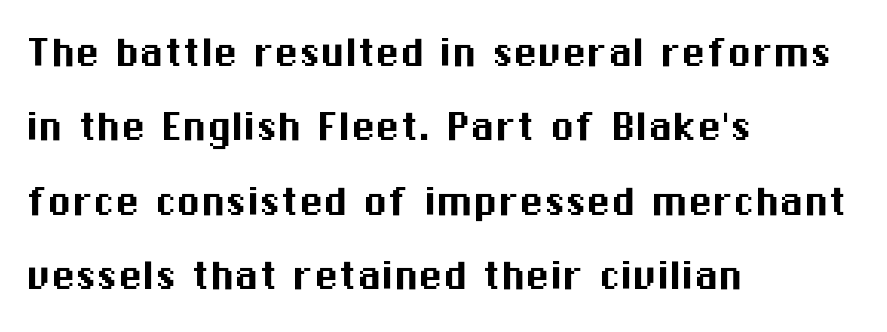
{"serif": "no", "italic": "no", "width": "normal", "stroke_contrast": "medium", "x_height": "medium", "monospaced": "no", "underline": "no", "align": "left", "line_spacing": "normal", "line_spacing_ratio": 1.52, "letter_spacing": "normal", "letter_spacing_em": 0.0, "glyph_px": 49}
